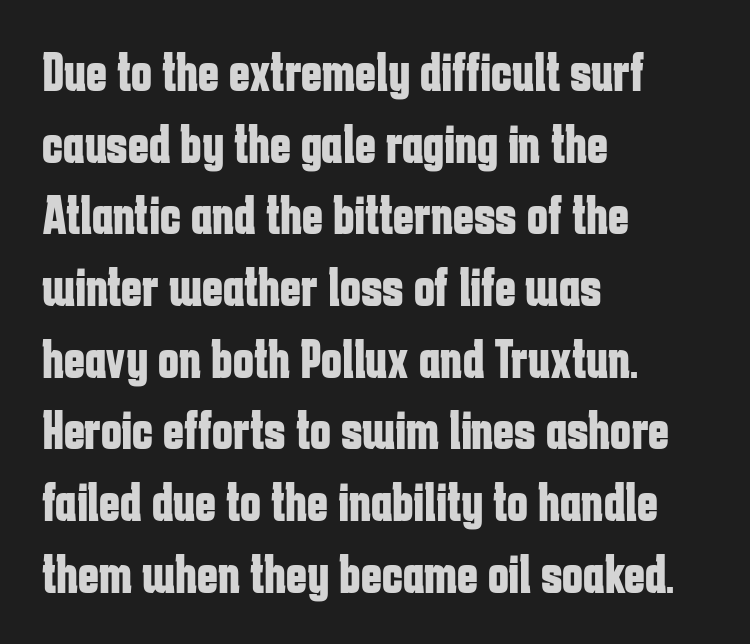
The image shows 56 px bold, condensed sans-serif type, upright; set left-aligned, normal line spacing (1.28x), normal letter spacing, not underlined; low stroke contrast and a medium x-height.
